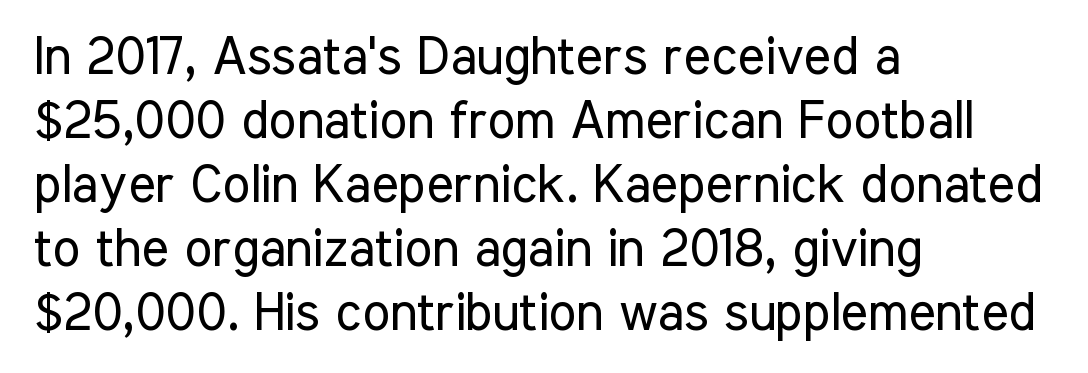
The image shows 52 px regular-weight, condensed sans-serif type, upright; set left-aligned, line spacing 1.23x, normal letter spacing, not underlined; low stroke contrast and a medium x-height.
